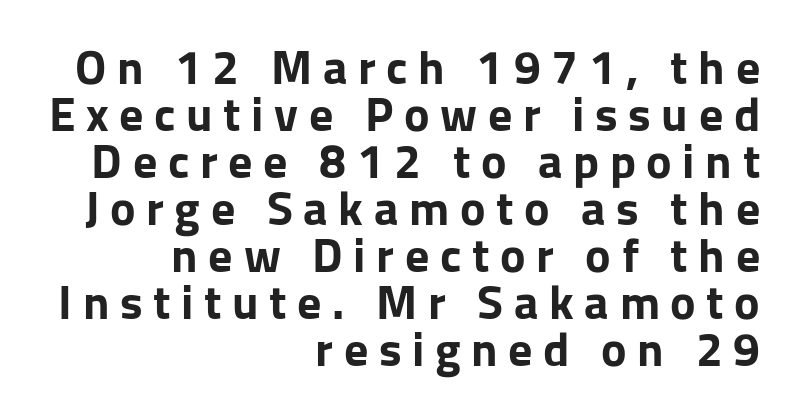
{"serif": "no", "italic": "no", "bold": "yes", "weight": "bold", "width": "normal", "stroke_contrast": "low", "x_height": "medium", "monospaced": "no", "underline": "no", "align": "right", "line_spacing": "tight", "line_spacing_ratio": 0.98, "letter_spacing": "wide", "letter_spacing_em": 0.22, "glyph_px": 48}
